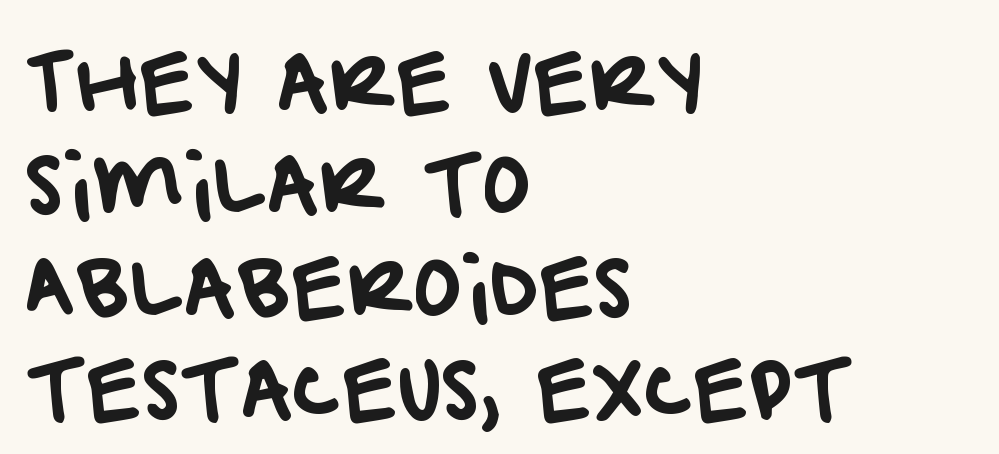
{"serif": "no", "width": "normal", "stroke_contrast": "low", "x_height": "large", "monospaced": "no", "underline": "no", "align": "left", "line_spacing": "normal", "line_spacing_ratio": 1.28, "letter_spacing": "normal", "letter_spacing_em": 0.0, "glyph_px": 80}
